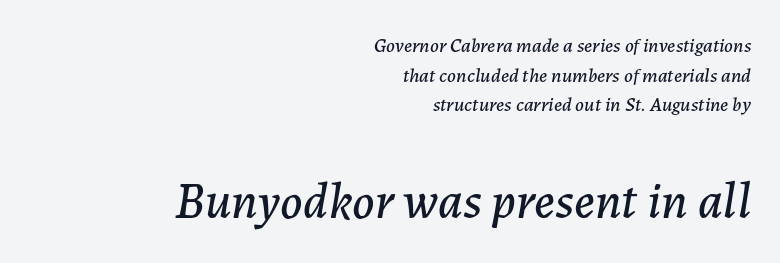
Compared with typical paragraphs, the rows here are spaced about the same. The rendering keeps characters at their native spacing. If you squint, the bottom block still reads clearly — it's the larger of the two. Descenders are the only things crossing below the line.
